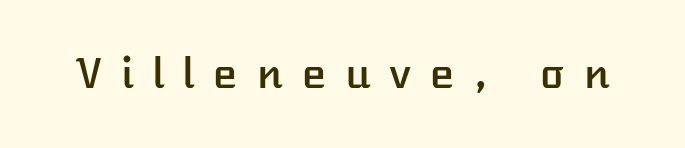
Q: Is the text italic (slanted)? A: No, it is upright.
Q: Is the text underlined? A: No.
Q: Is the spacing between letters normal or unusually wide? A: Unusually wide.
Q: Width (condensed, normal, or wide)? A: Normal.
Q: Stroke contrast? A: Low.
Q: x-height? A: Medium.
Q: Monospaced? A: No.
